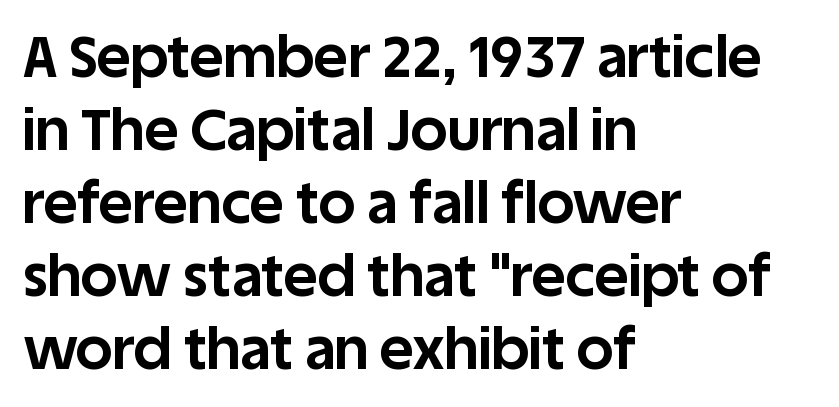
Q: Is the text bold? A: Yes.
Q: Is the text italic (slanted)? A: No, it is upright.
Q: Is the typeface a serif or a sans-serif typeface? A: Sans-serif.
Q: Is the text underlined? A: No.
Q: How is the paragraph aligned? A: Left-aligned.
Q: Is the spacing between letters normal or unusually wide? A: Normal.
Q: Is the spacing between lines tight, normal or loose? A: Normal.
Q: Width (condensed, normal, or wide)? A: Normal.
Q: Stroke contrast? A: Low.
Q: x-height? A: Large.
Q: Monospaced? A: No.
